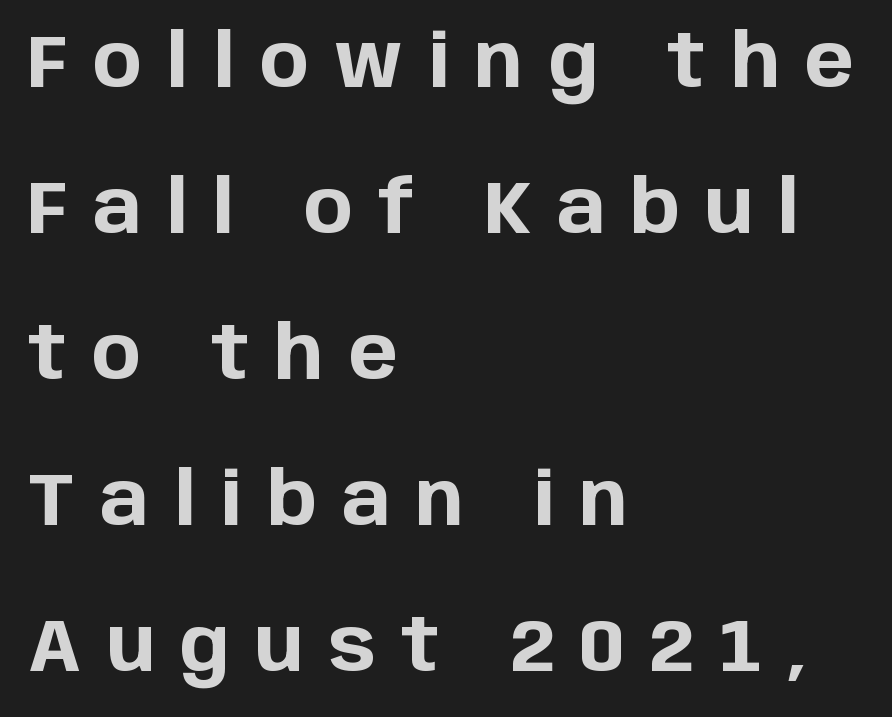
Q: Is the text bold? A: Yes.
Q: Is the text italic (slanted)? A: No, it is upright.
Q: Is the typeface a serif or a sans-serif typeface? A: Sans-serif.
Q: Is the text underlined? A: No.
Q: How is the paragraph aligned? A: Left-aligned.
Q: Is the spacing between letters normal or unusually wide? A: Unusually wide.
Q: Is the spacing between lines tight, normal or loose? A: Loose.
Q: Width (condensed, normal, or wide)? A: Normal.
Q: Stroke contrast? A: Low.
Q: x-height? A: Large.
Q: Monospaced? A: No.
